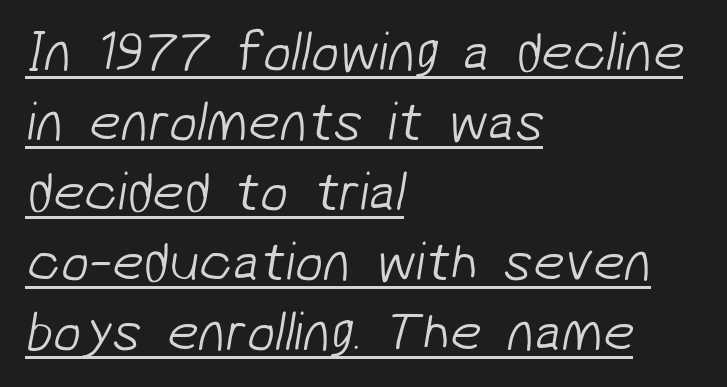
Q: Is the text bold? A: No.
Q: Is the typeface a serif or a sans-serif typeface? A: Sans-serif.
Q: Is the text underlined? A: Yes.
Q: How is the paragraph aligned? A: Left-aligned.
Q: Is the spacing between letters normal or unusually wide? A: Normal.
Q: Is the spacing between lines tight, normal or loose? A: Normal.
Q: Width (condensed, normal, or wide)? A: Normal.
Q: Stroke contrast? A: Low.
Q: x-height? A: Medium.
Q: Monospaced? A: No.
